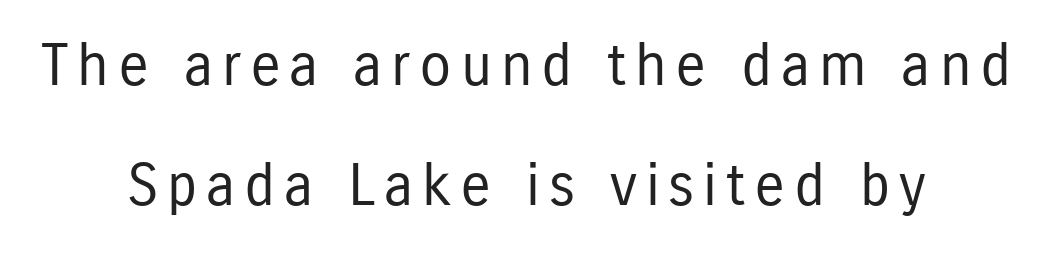
The image shows 58 px regular-weight, condensed sans-serif type, upright; set centered, loose line spacing (2.07x), not underlined; low stroke contrast and a medium x-height.
